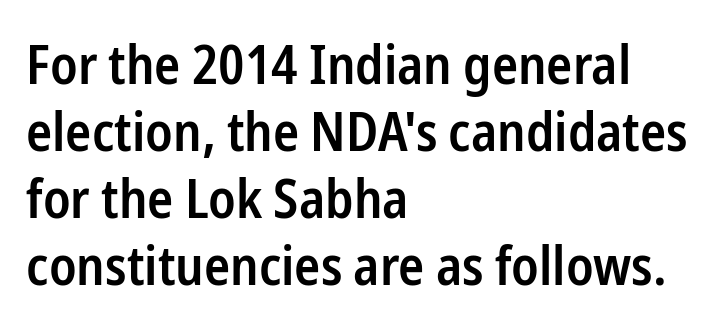
Descender tails drop into unmarked territory. In CSS terms this would be text-align: left. The passage shown has conventional tracking throughout. The letters advance in unequal steps, a hallmark of proportional type. Examine the stroke ends and you'll find no serifs. What weight is shown? A semibold, between regular and bold.
